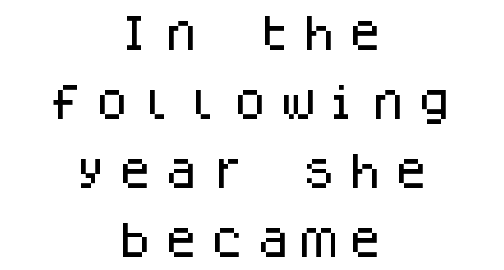
The image shows 38 px sans-serif type, upright, monospaced; set centered, line spacing 1.82x, unusually wide letter spacing (+0.21 em), not underlined; low stroke contrast and a large x-height.
